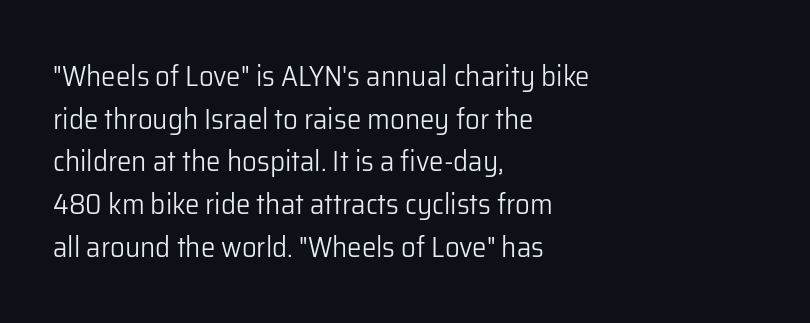
Heaviness? Minimal to ordinary, like unemphasized prose. A normal amount of white space separates one row of letters from the next. No extra tracking has been applied to these lines. The letters advance in unequal steps, a hallmark of proportional type. The typography opts for an upright posture over an oblique one. Each line starts at the same left margin while the right side varies.
